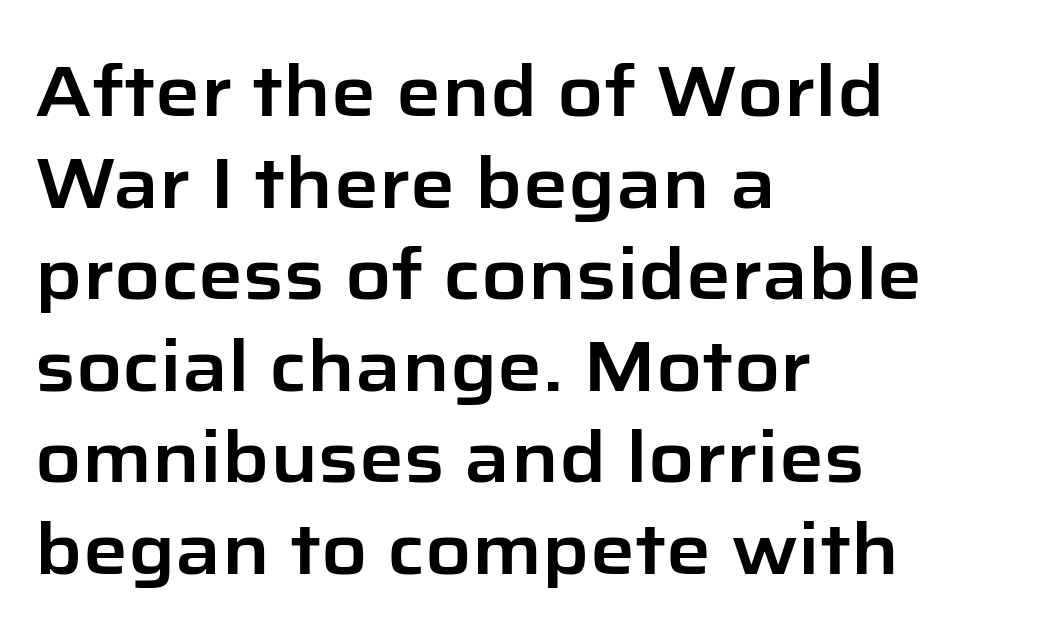
{"serif": "no", "italic": "no", "width": "normal", "stroke_contrast": "low", "x_height": "medium", "monospaced": "no", "underline": "no", "align": "left", "line_spacing": "normal", "line_spacing_ratio": 1.29, "letter_spacing": "normal", "letter_spacing_em": 0.0, "glyph_px": 71}
